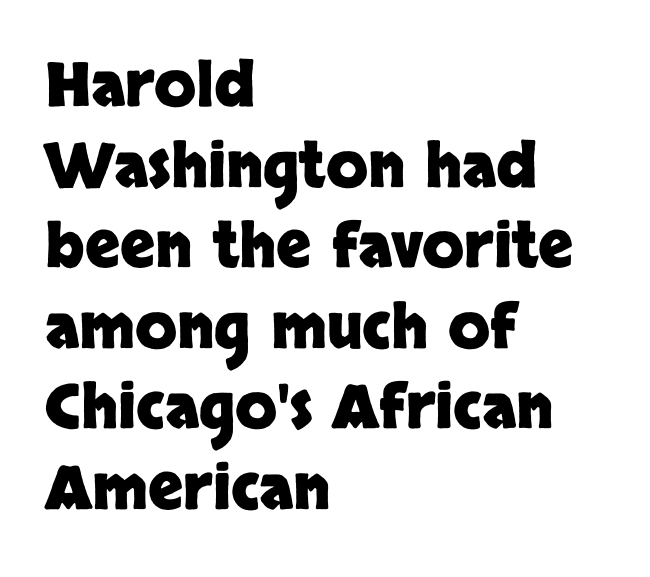
Q: Is the text bold? A: Yes.
Q: Is the text italic (slanted)? A: No, it is upright.
Q: Is the typeface a serif or a sans-serif typeface? A: Sans-serif.
Q: Is the text underlined? A: No.
Q: How is the paragraph aligned? A: Left-aligned.
Q: Is the spacing between letters normal or unusually wide? A: Normal.
Q: Is the spacing between lines tight, normal or loose? A: Normal.
Q: Width (condensed, normal, or wide)? A: Normal.
Q: Stroke contrast? A: Low.
Q: x-height? A: Large.
Q: Monospaced? A: No.
